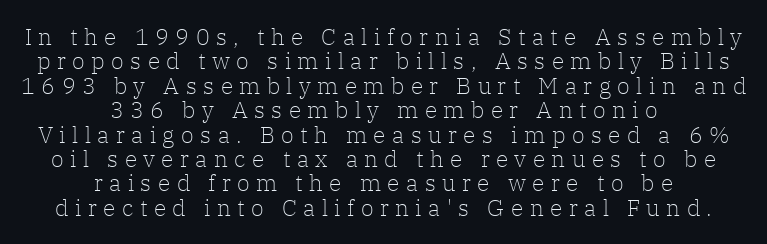
Q: Is the text bold? A: No.
Q: Is the text italic (slanted)? A: No, it is upright.
Q: Is the text underlined? A: No.
Q: How is the paragraph aligned? A: Centered.
Q: Is the spacing between letters normal or unusually wide? A: Unusually wide.
Q: Is the spacing between lines tight, normal or loose? A: Tight.
